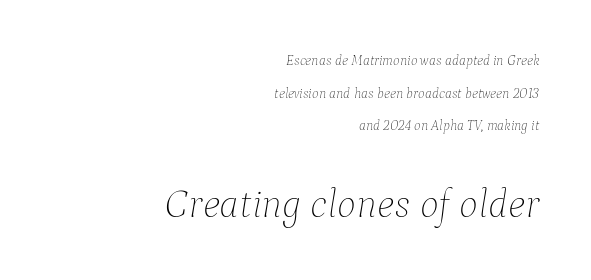
The image shows 40 px thin type, italic (leaning right); set right-aligned, loose line spacing (2.33x), normal letter spacing, not underlined; the second (bottom) block is 2.86x larger; low stroke contrast and a medium x-height.
